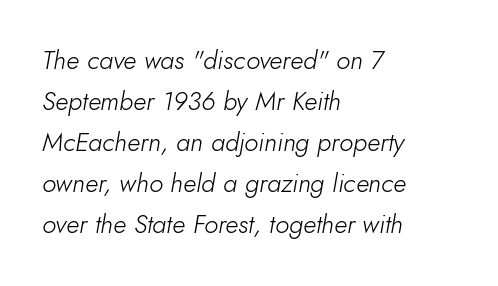
The image shows 26 px text type, italic (leaning right); set left-aligned, normal line spacing (1.58x), normal letter spacing, not underlined.
